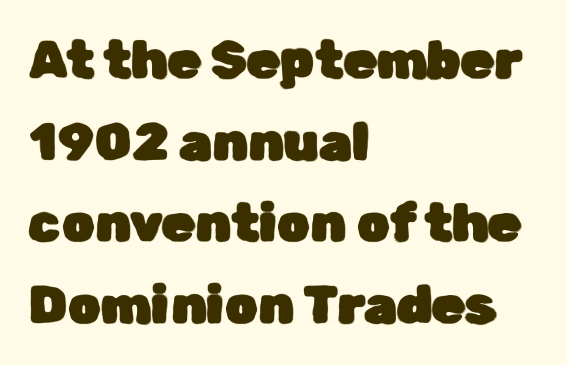
The image shows 53 px sans-serif type, upright; set left-aligned, normal line spacing (1.54x), normal letter spacing, not underlined; low stroke contrast and a medium x-height.
